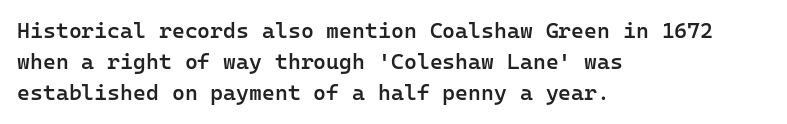
The image shows 22 px text type, upright; set left-aligned, normal line spacing (1.42x), normal letter spacing, not underlined.
